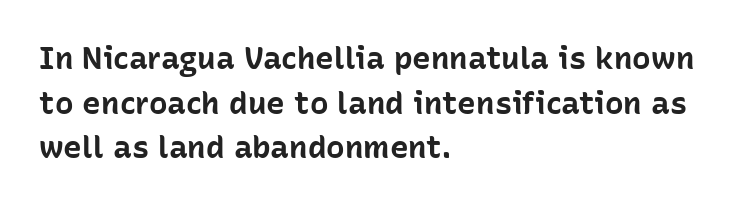
The glyphs are unaccompanied by any horizontal stroke below them. You could call the tracking neutral — neither tight nor loose. Stroke thickness is high; the sample reads as a true bold. Italic? Not at all — the glyphs are vertical. The face used here is proportionally spaced, like ordinary book or web type.
